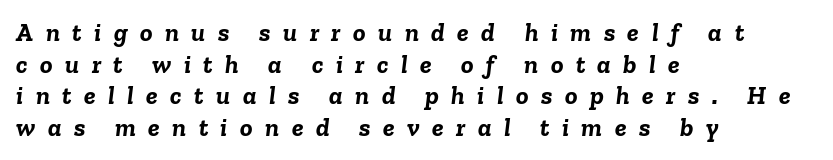
The image shows 26 px bold type, italic (leaning right); set left-aligned, line spacing 1.22x, unusually wide letter spacing (+0.48 em), not underlined.
